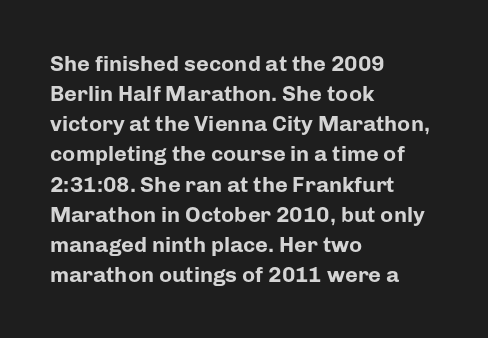
{"italic": "no", "bold": "yes", "underline": "no", "align": "left", "line_spacing": "normal", "line_spacing_ratio": 1.37, "letter_spacing": "normal", "letter_spacing_em": 0.0, "glyph_px": 22}
